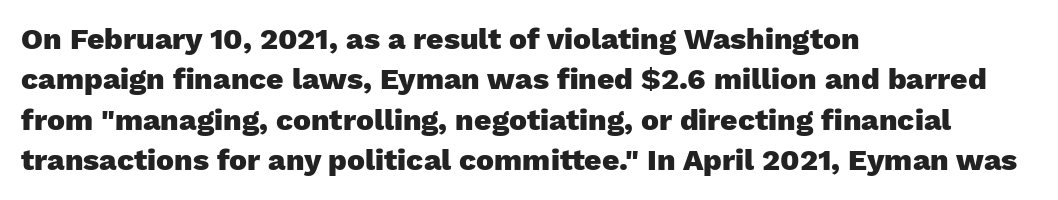
Q: Is the text bold? A: Yes.
Q: Is the text italic (slanted)? A: No, it is upright.
Q: Is the typeface a serif or a sans-serif typeface? A: Sans-serif.
Q: Is the text underlined? A: No.
Q: How is the paragraph aligned? A: Left-aligned.
Q: Is the spacing between letters normal or unusually wide? A: Normal.
Q: Is the spacing between lines tight, normal or loose? A: Normal.
Q: Width (condensed, normal, or wide)? A: Normal.
Q: Stroke contrast? A: Low.
Q: x-height? A: Medium.
Q: Monospaced? A: No.
